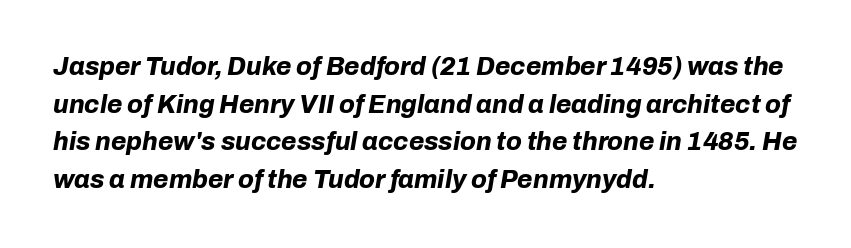
{"italic": "yes", "lean": "right", "slant_degrees": 10, "bold": "yes", "underline": "no", "align": "left", "line_spacing": "normal", "line_spacing_ratio": 1.51, "letter_spacing": "normal", "letter_spacing_em": 0.0, "glyph_px": 25}
